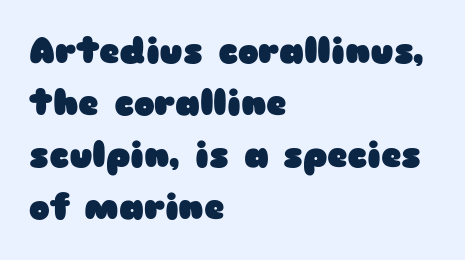
{"serif": "no", "italic": "no", "bold": "yes", "weight": "heavy", "width": "wide", "stroke_contrast": "low", "x_height": "medium", "monospaced": "no", "underline": "no", "align": "left", "line_spacing": "normal", "line_spacing_ratio": 1.49, "letter_spacing": "normal", "letter_spacing_em": 0.0, "glyph_px": 35}
